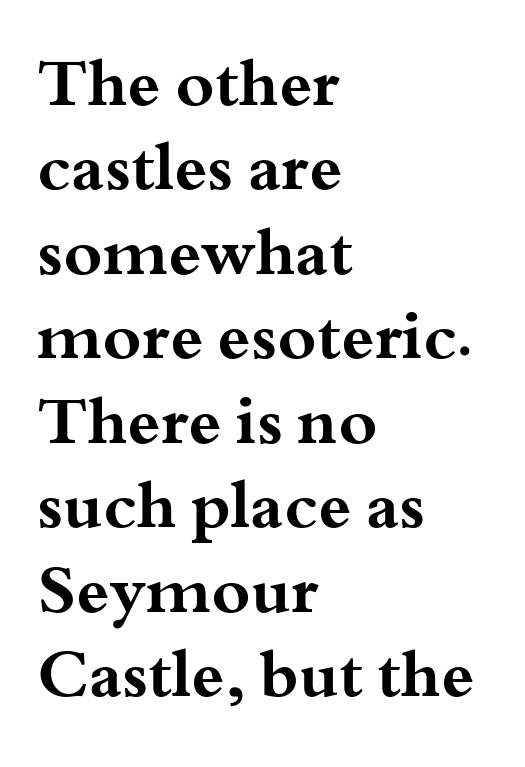
In CSS terms this would be text-align: left. Clear beneath every line of the passage. In terms of leading, this rendering sits right in the middle. The font family rendered here belongs to the serif group. Students, note that the glyphs here touch the page at normal intervals.
